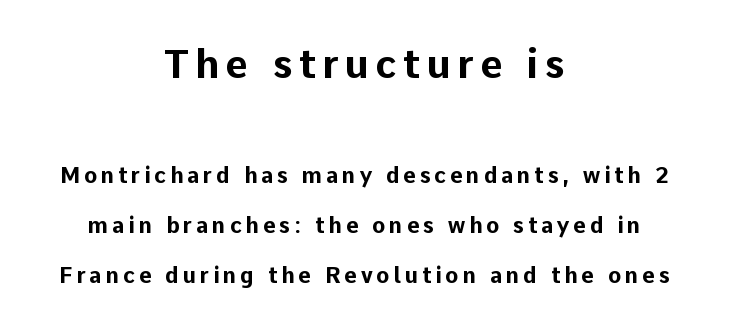
{"serif": "no", "italic": "no", "bold": "yes", "weight": "bold", "width": "normal", "stroke_contrast": "low", "x_height": "medium", "monospaced": "no", "underline": "no", "align": "center", "line_spacing": "loose", "line_spacing_ratio": 2.29, "larger_block": "first", "size_ratio": 1.77, "glyph_px": 39}
